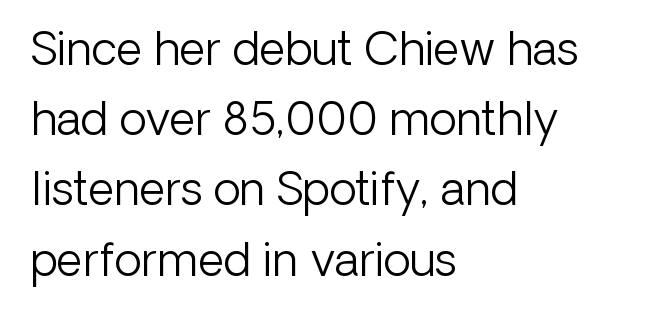
Q: Is the text bold? A: No.
Q: Is the text italic (slanted)? A: No, it is upright.
Q: Is the typeface a serif or a sans-serif typeface? A: Sans-serif.
Q: Is the text underlined? A: No.
Q: How is the paragraph aligned? A: Left-aligned.
Q: Is the spacing between letters normal or unusually wide? A: Normal.
Q: Is the spacing between lines tight, normal or loose? A: Normal.
Q: Width (condensed, normal, or wide)? A: Normal.
Q: Stroke contrast? A: Low.
Q: x-height? A: Medium.
Q: Monospaced? A: No.
